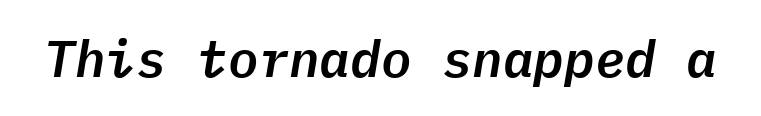
Q: Is the text italic (slanted)? A: Yes, it leans right by about 9 degrees.
Q: Is the text underlined? A: No.
Q: Is the spacing between letters normal or unusually wide? A: Normal.
Q: Width (condensed, normal, or wide)? A: Normal.
Q: Stroke contrast? A: Low.
Q: x-height? A: Medium.
Q: Monospaced? A: Yes.
